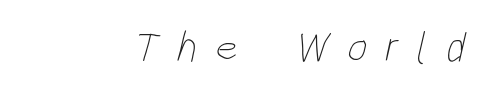
Between one letter and the next there's a generous, obvious gap. The face used here is proportionally spaced, like ordinary book or web type. The characters are drawn with everyday or finer stroke widths. Underline: absent.
